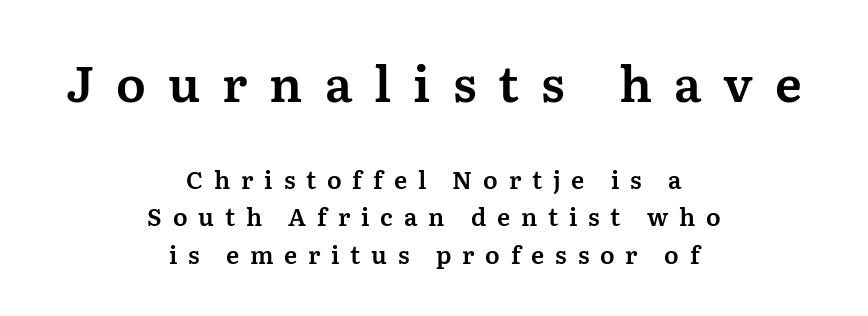
You could not count columns in this text — the font is proportionally spaced. Old-style or modern, the face here clearly has serifs. The axis of the letterforms is exactly vertical. The baseline area is clear.
